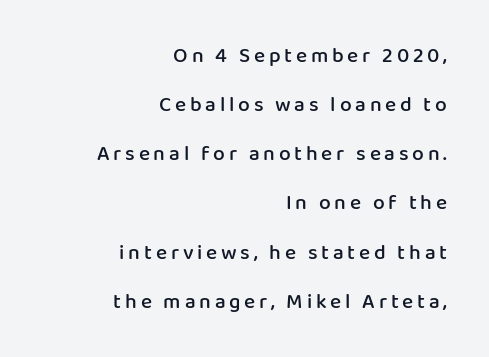
{"italic": "no", "bold": "semi", "underline": "no", "align": "right", "line_spacing": "loose", "line_spacing_ratio": 2.34, "glyph_px": 21}
